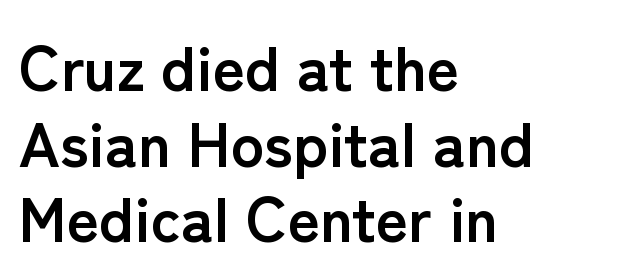
The image shows 62 px semibold sans-serif type, upright; set left-aligned, line spacing 1.22x, normal letter spacing, not underlined; low stroke contrast and a medium x-height.
